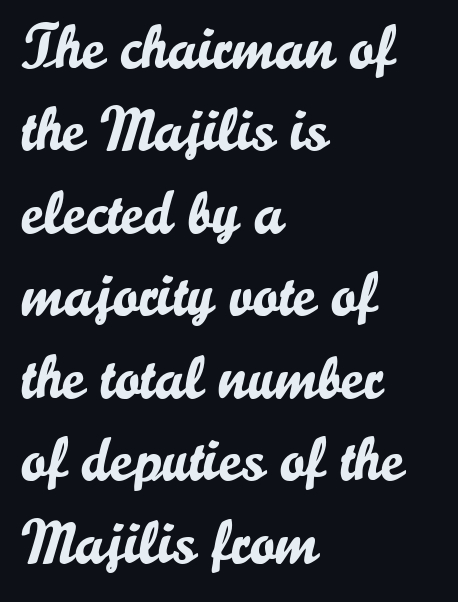
The image shows 62 px sans-serif type; set left-aligned, normal line spacing (1.33x), normal letter spacing, not underlined; low stroke contrast and a small x-height.
